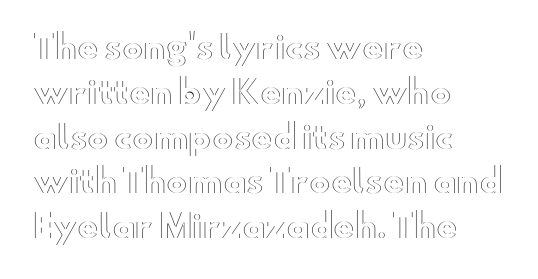
{"italic": "no", "width": "wide", "x_height": "small", "monospaced": "no", "underline": "no", "align": "left", "line_spacing": "normal", "line_spacing_ratio": 1.4, "letter_spacing": "normal", "letter_spacing_em": 0.0, "glyph_px": 32}
